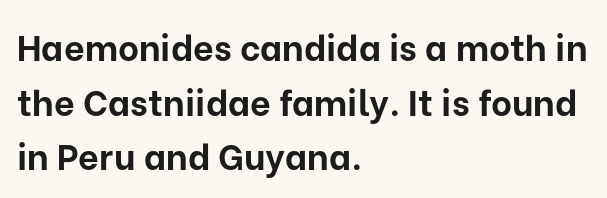
A student would call this left alignment; a typographer would say flush left, rag right. This sample has the flowing, uneven cadence of proportional lettering. The leading is moderate, giving the passage an even texture. The passage shown has conventional tracking throughout. Rendered with straight, roman letterforms.
